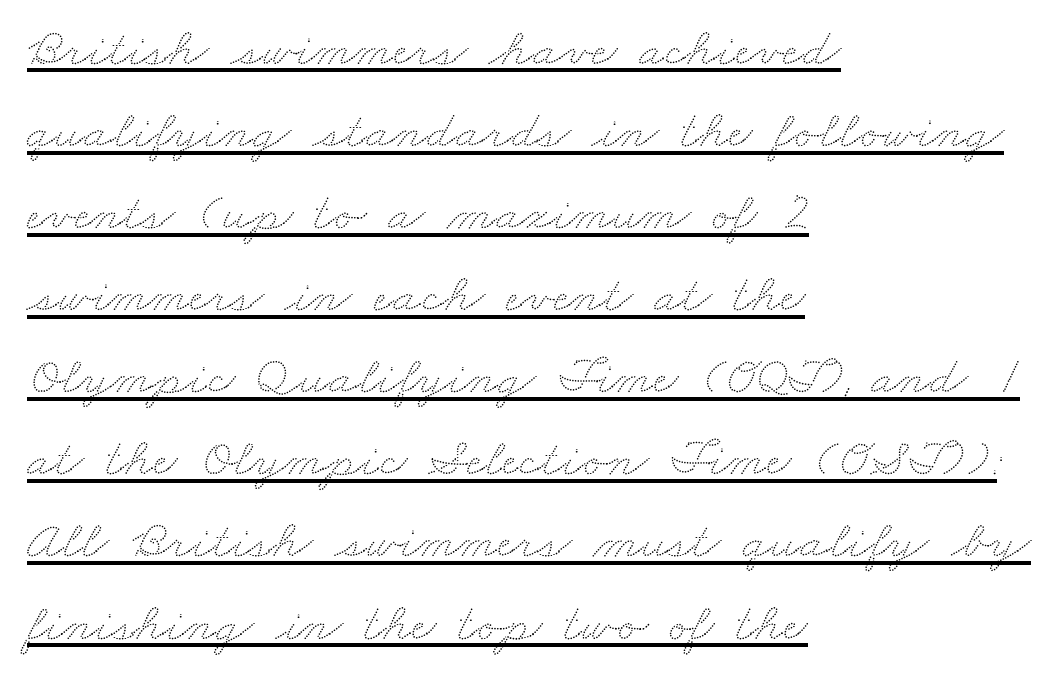
Q: Is the text underlined? A: Yes.
Q: How is the paragraph aligned? A: Left-aligned.
Q: Is the spacing between letters normal or unusually wide? A: Normal.
Q: Is the spacing between lines tight, normal or loose? A: Normal.
Q: Width (condensed, normal, or wide)? A: Wide.
Q: Stroke contrast? A: Low.
Q: x-height? A: Small.
Q: Monospaced? A: No.
